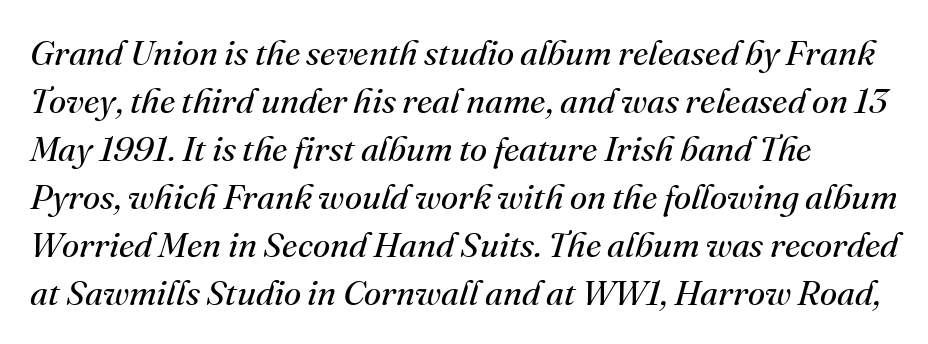
The image shows 35 px regular-weight serif type, italic (leaning right); set normal line spacing (1.37x), normal letter spacing, not underlined; medium stroke contrast and a small x-height.
